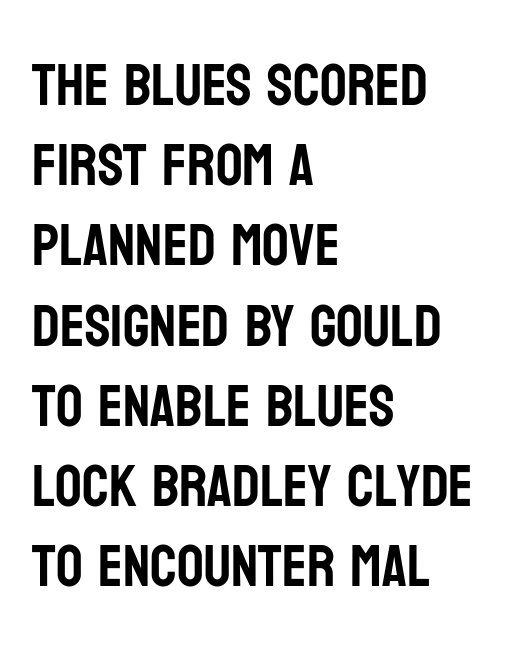
Q: Is the text italic (slanted)? A: No, it is upright.
Q: Is the typeface a serif or a sans-serif typeface? A: Sans-serif.
Q: Is the text underlined? A: No.
Q: How is the paragraph aligned? A: Left-aligned.
Q: Is the spacing between letters normal or unusually wide? A: Normal.
Q: Is the spacing between lines tight, normal or loose? A: Normal.
Q: Width (condensed, normal, or wide)? A: Condensed.
Q: Stroke contrast? A: Low.
Q: x-height? A: Large.
Q: Monospaced? A: No.
